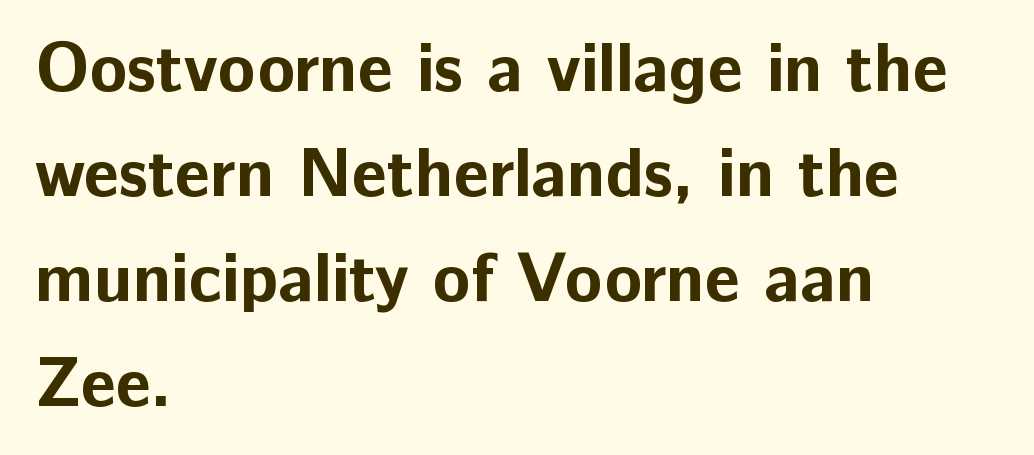
The image shows 69 px bold sans-serif type, upright; set left-aligned, normal line spacing (1.52x), normal letter spacing, not underlined; low stroke contrast and a medium x-height.
